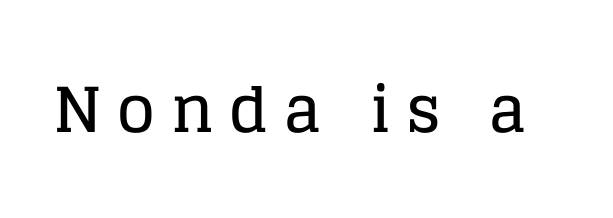
{"serif": "yes", "italic": "no", "width": "normal", "stroke_contrast": "low", "x_height": "large", "monospaced": "no", "underline": "no", "letter_spacing": "wide", "letter_spacing_em": 0.25, "glyph_px": 62}
